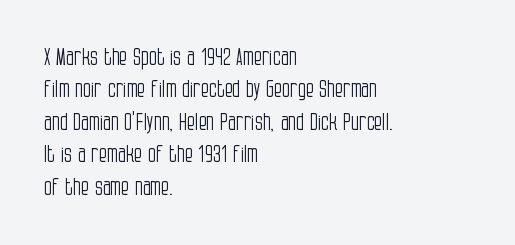
The image shows 23 px text type, upright; set left-aligned, normal line spacing (1.41x), normal letter spacing, not underlined.
